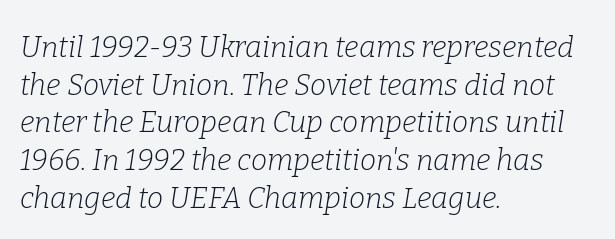
{"serif": "yes", "italic": "yes", "lean": "right", "slant_degrees": 9, "bold": "no", "weight": "light", "width": "normal", "stroke_contrast": "low", "x_height": "medium", "monospaced": "no", "underline": "no", "align": "left", "line_spacing": "normal", "line_spacing_ratio": 1.3, "letter_spacing": "normal", "letter_spacing_em": 0.0, "glyph_px": 29}
